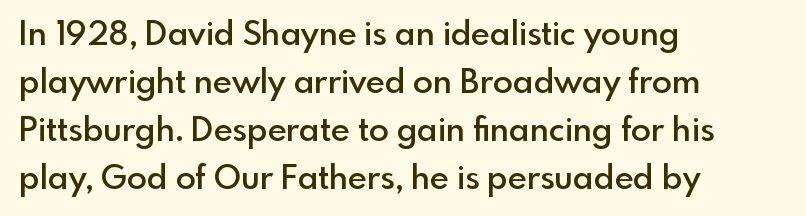
The image shows 33 px semibold sans-serif type, upright; set left-aligned, normal line spacing (1.45x), normal letter spacing, not underlined; a small x-height.
